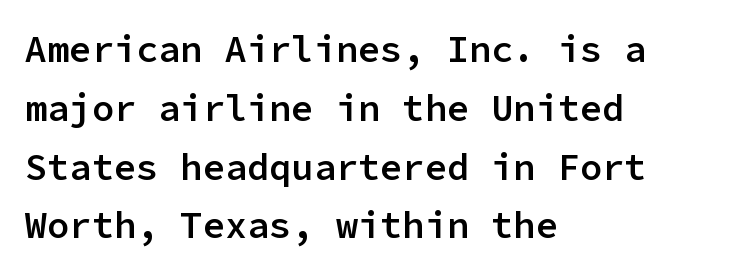
{"serif": "no", "italic": "no", "bold": "semi", "weight": "semibold", "width": "normal", "stroke_contrast": "low", "x_height": "medium", "monospaced": "yes", "underline": "no", "align": "left", "line_spacing": "normal", "line_spacing_ratio": 1.59, "letter_spacing": "normal", "letter_spacing_em": 0.0, "glyph_px": 37}
